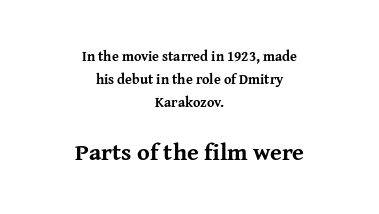
Line spacing here is normal. You get the small type first, then a jump to larger type. The typography opts for an upright posture over an oblique one. The space directly below the letters is spotless. Characters follow at the spacing the type designer built in. Typographic density is high because the face is bold.
